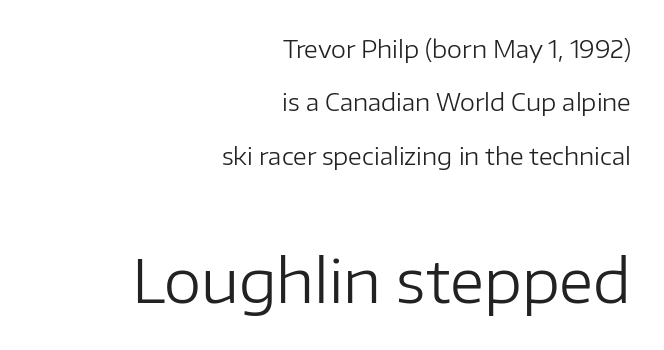
{"serif": "no", "italic": "no", "bold": "no", "weight": "regular", "width": "normal", "stroke_contrast": "low", "x_height": "medium", "monospaced": "no", "underline": "no", "align": "right", "line_spacing": "loose", "line_spacing_ratio": 2.22, "letter_spacing": "normal", "letter_spacing_em": 0.0, "larger_block": "second", "size_ratio": 2.5, "glyph_px": 60}
